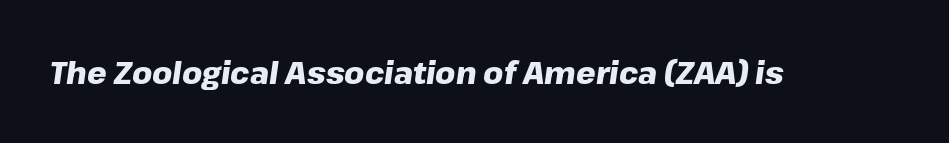
The image shows 31 px heavy type, italic (leaning right); set normal letter spacing, not underlined; low stroke contrast and a medium x-height.
